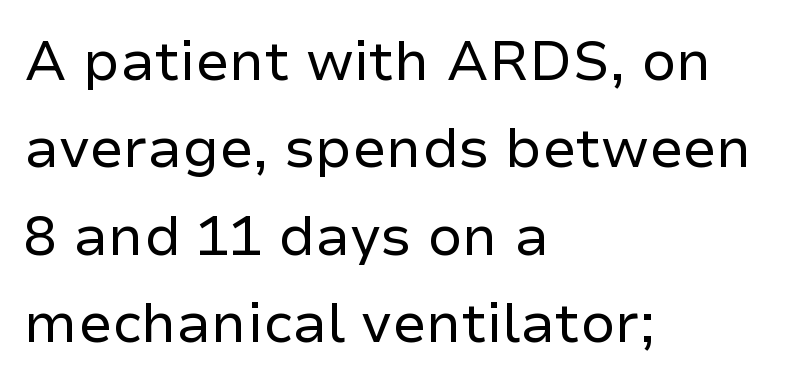
Q: Is the text bold? A: No.
Q: Is the text italic (slanted)? A: No, it is upright.
Q: Is the typeface a serif or a sans-serif typeface? A: Sans-serif.
Q: Is the text underlined? A: No.
Q: How is the paragraph aligned? A: Left-aligned.
Q: Is the spacing between letters normal or unusually wide? A: Normal.
Q: Is the spacing between lines tight, normal or loose? A: Normal.
Q: Width (condensed, normal, or wide)? A: Normal.
Q: Stroke contrast? A: Low.
Q: x-height? A: Medium.
Q: Monospaced? A: No.
